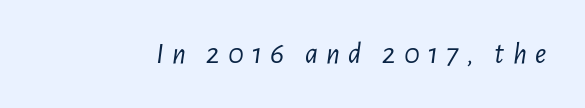
Q: Is the text bold? A: No.
Q: Is the text italic (slanted)? A: Yes, it leans right by about 7 degrees.
Q: Is the text underlined? A: No.
Q: Is the spacing between letters normal or unusually wide? A: Unusually wide.
Q: Width (condensed, normal, or wide)? A: Condensed.
Q: Stroke contrast? A: Low.
Q: x-height? A: Medium.
Q: Monospaced? A: No.
